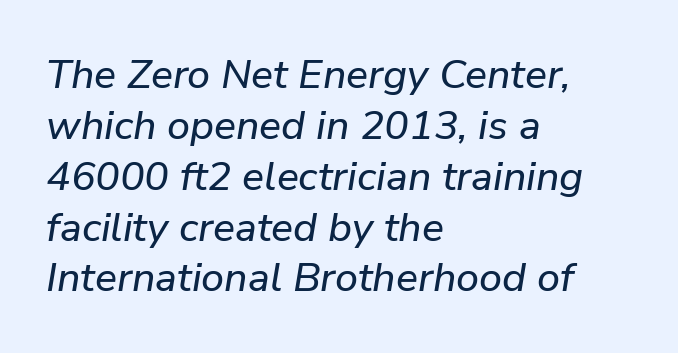
The image shows 41 px text type, italic (leaning right); set left-aligned, line spacing 1.24x, normal letter spacing, not underlined; low stroke contrast and a medium x-height.
